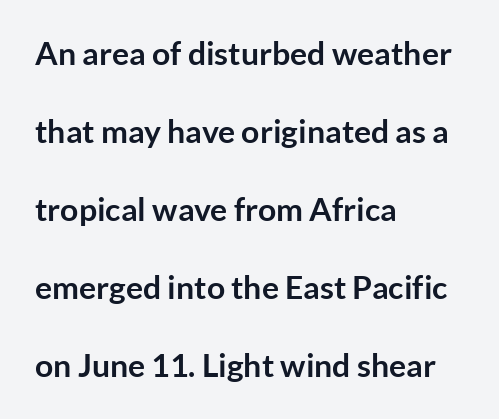
Unlike italic type, these characters show no tilt at all. How would I describe the line gaps? Wide and relaxed. Check where the strokes stop: nothing finishes them off — pure sans. Tracking here is standard; glyphs follow each other at the usual distance.
